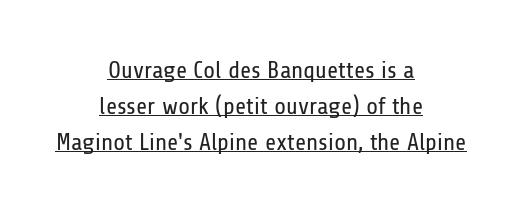
{"italic": "no", "bold": "no", "underline": "yes", "align": "center", "line_spacing": "normal", "line_spacing_ratio": 1.51, "letter_spacing": "normal", "letter_spacing_em": 0.0, "glyph_px": 24}
